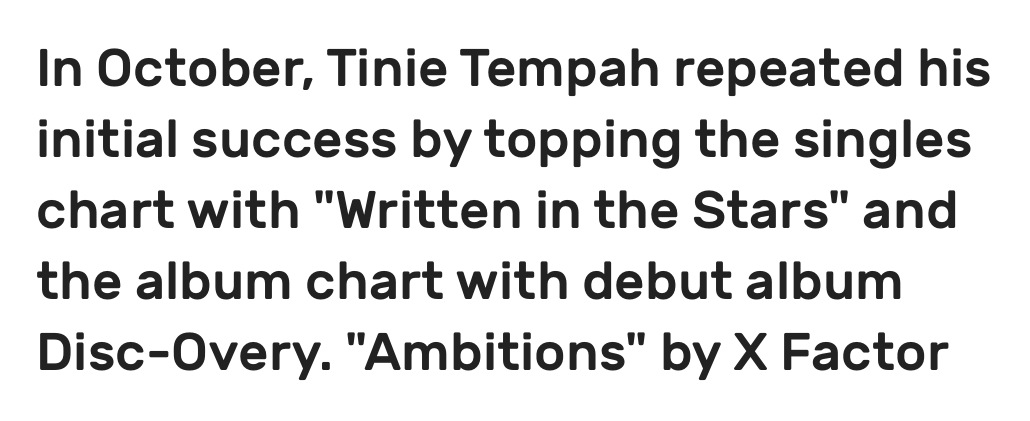
{"serif": "no", "italic": "no", "width": "normal", "stroke_contrast": "low", "x_height": "medium", "monospaced": "no", "underline": "no", "line_spacing": "normal", "line_spacing_ratio": 1.34, "letter_spacing": "normal", "letter_spacing_em": 0.0, "glyph_px": 53}
